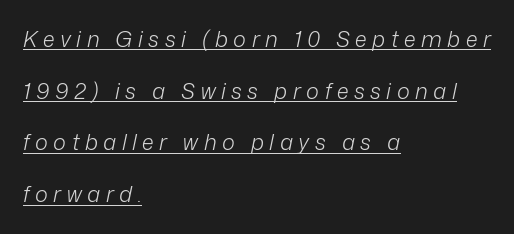
{"italic": "yes", "lean": "right", "slant_degrees": 12, "bold": "no", "underline": "yes", "align": "left", "line_spacing": "loose", "line_spacing_ratio": 2.35, "letter_spacing": "wide", "letter_spacing_em": 0.25, "glyph_px": 22}
